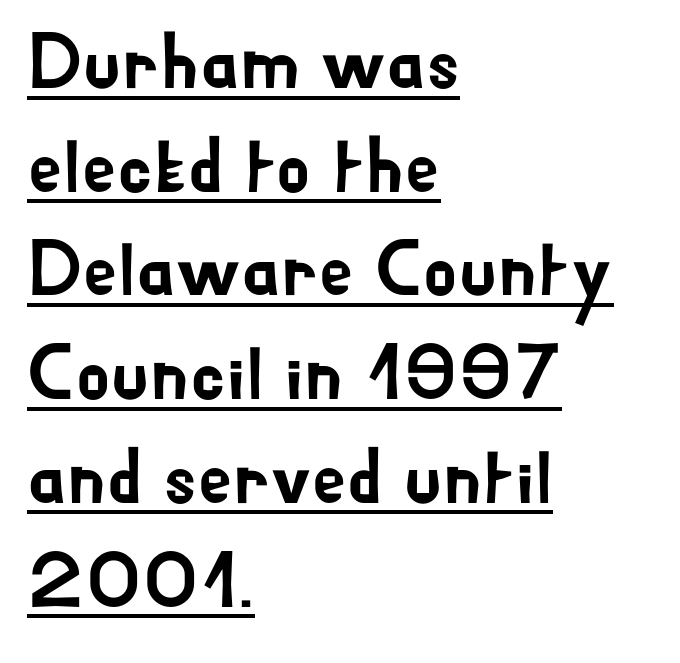
A classic flush-left, rag-right setting is used for this passage. Are there feet on the stems? There aren't — it's a sans. The letters stand straight up with perfectly vertical stems. The string is rendered with underlining switched on.
